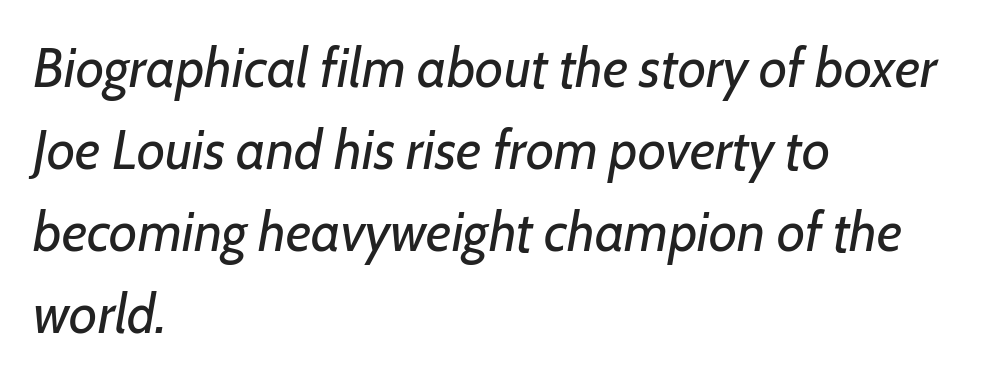
Casual observation: everything's shoved over to the left. Looks like regular typesetting: each glyph gets only the width it needs. Line spacing here is normal. Anything drawn beneath the words? Only blank space. The cut favours lightness, reaching ordinary text weight at its darkest.
